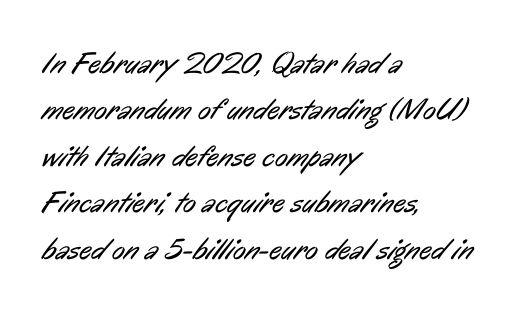
Q: Is the text bold? A: No.
Q: Is the typeface a serif or a sans-serif typeface? A: Sans-serif.
Q: Is the text underlined? A: No.
Q: How is the paragraph aligned? A: Left-aligned.
Q: Is the spacing between letters normal or unusually wide? A: Normal.
Q: Is the spacing between lines tight, normal or loose? A: Normal.
Q: Width (condensed, normal, or wide)? A: Condensed.
Q: Stroke contrast? A: Low.
Q: x-height? A: Medium.
Q: Monospaced? A: No.
